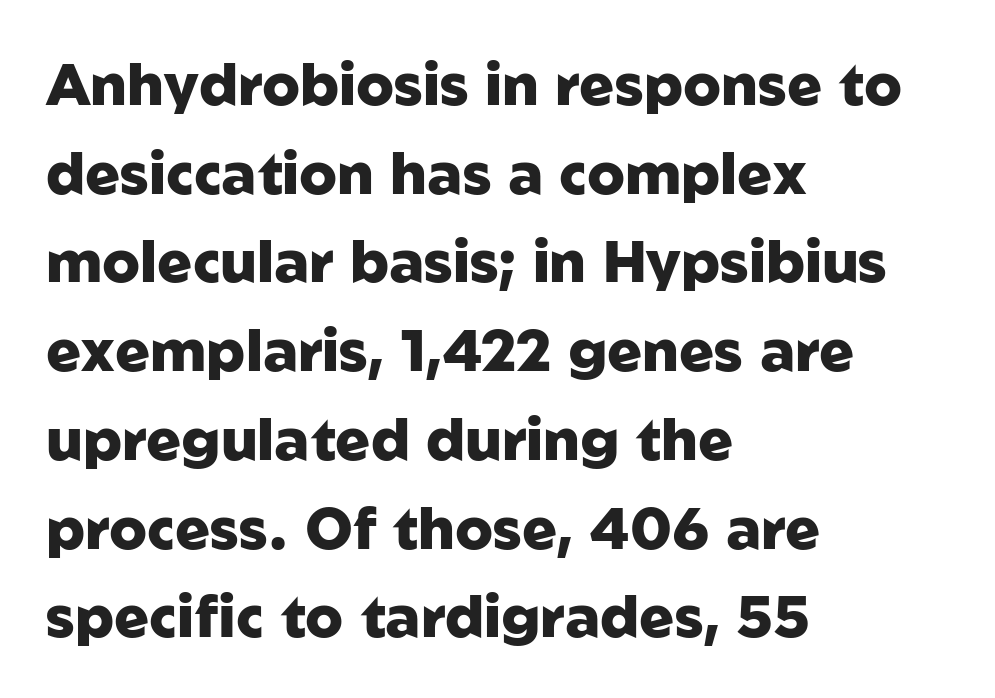
Q: Is the text bold? A: Yes.
Q: Is the text italic (slanted)? A: No, it is upright.
Q: Is the typeface a serif or a sans-serif typeface? A: Sans-serif.
Q: Is the text underlined? A: No.
Q: How is the paragraph aligned? A: Left-aligned.
Q: Is the spacing between letters normal or unusually wide? A: Normal.
Q: Is the spacing between lines tight, normal or loose? A: Normal.
Q: Width (condensed, normal, or wide)? A: Normal.
Q: Stroke contrast? A: Low.
Q: x-height? A: Medium.
Q: Monospaced? A: No.
